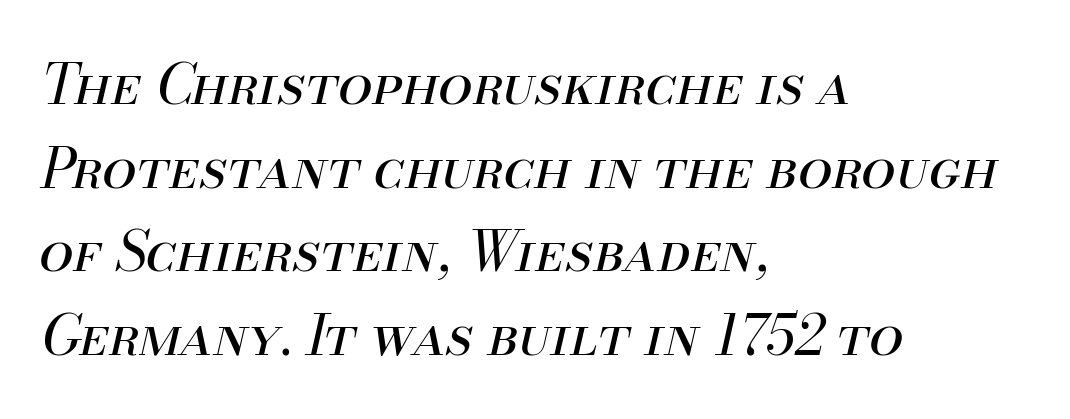
The setting favours the left margin, as ordinary paragraphs usually do. Unmarked baselines from the first word to the last. Proportional: the letters do not fall into vertical columns. Is the type heavy? It reads as light-to-regular instead. The specimen reads as italic at a glance. Regarding leading, the lines here are spaced in the standard way.
